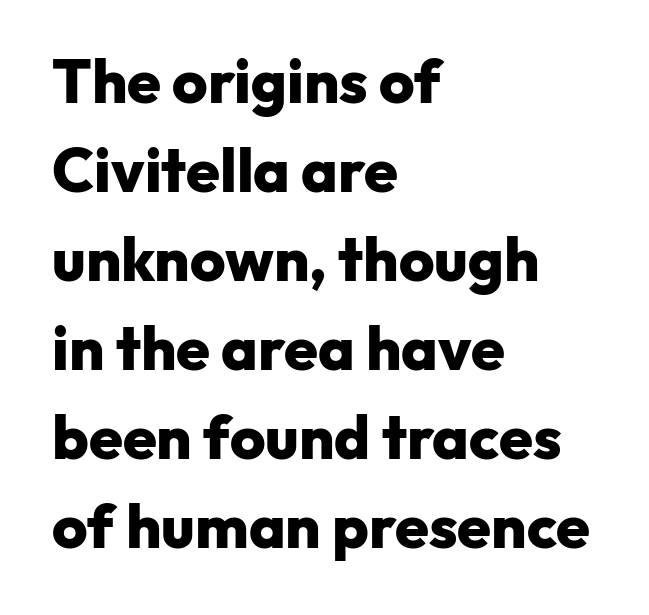
Q: Is the text bold? A: Yes.
Q: Is the text italic (slanted)? A: No, it is upright.
Q: Is the typeface a serif or a sans-serif typeface? A: Sans-serif.
Q: Is the text underlined? A: No.
Q: How is the paragraph aligned? A: Left-aligned.
Q: Is the spacing between letters normal or unusually wide? A: Normal.
Q: Is the spacing between lines tight, normal or loose? A: Normal.
Q: Width (condensed, normal, or wide)? A: Normal.
Q: Stroke contrast? A: Low.
Q: x-height? A: Medium.
Q: Monospaced? A: No.
